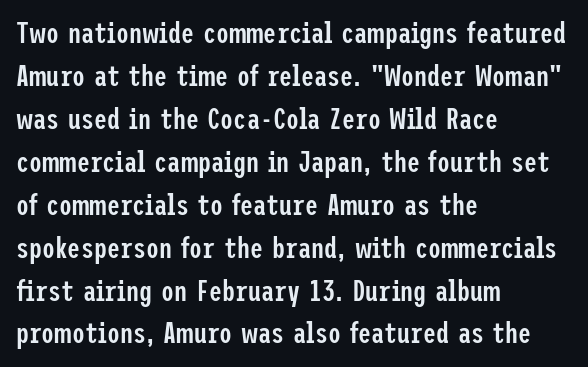
Q: Is the text bold? A: Semi-bold.
Q: Is the text italic (slanted)? A: No, it is upright.
Q: Is the typeface a serif or a sans-serif typeface? A: Sans-serif.
Q: Is the text underlined? A: No.
Q: How is the paragraph aligned? A: Left-aligned.
Q: Is the spacing between letters normal or unusually wide? A: Normal.
Q: Is the spacing between lines tight, normal or loose? A: Normal.
Q: Width (condensed, normal, or wide)? A: Condensed.
Q: Stroke contrast? A: Low.
Q: x-height? A: Medium.
